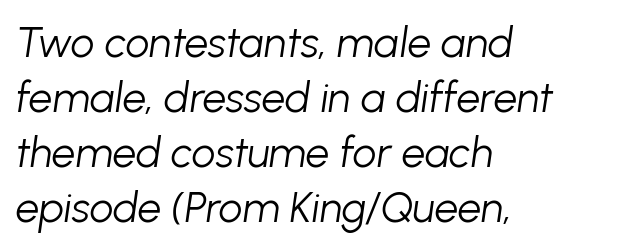
Q: Is the text bold? A: No.
Q: Is the text italic (slanted)? A: Yes, it leans right by about 8 degrees.
Q: Is the text underlined? A: No.
Q: How is the paragraph aligned? A: Left-aligned.
Q: Is the spacing between letters normal or unusually wide? A: Normal.
Q: Is the spacing between lines tight, normal or loose? A: Normal.
Q: Width (condensed, normal, or wide)? A: Normal.
Q: Stroke contrast? A: Low.
Q: x-height? A: Medium.
Q: Monospaced? A: No.
